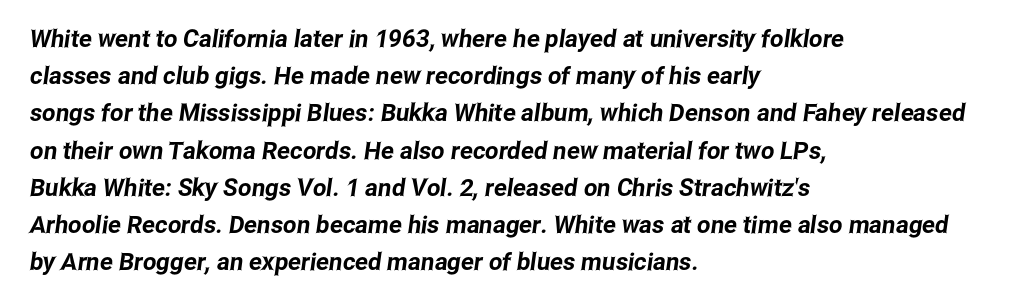
The image shows 24 px text type; set left-aligned, normal line spacing (1.55x), normal letter spacing, not underlined.
